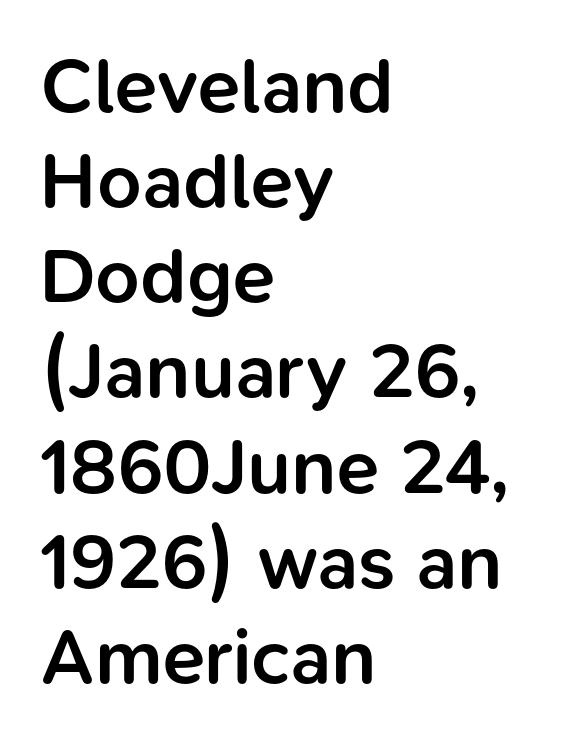
Q: Is the text bold? A: Semi-bold.
Q: Is the text italic (slanted)? A: No, it is upright.
Q: Is the typeface a serif or a sans-serif typeface? A: Sans-serif.
Q: Is the text underlined? A: No.
Q: How is the paragraph aligned? A: Left-aligned.
Q: Is the spacing between letters normal or unusually wide? A: Normal.
Q: Width (condensed, normal, or wide)? A: Normal.
Q: Stroke contrast? A: Low.
Q: x-height? A: Medium.
Q: Monospaced? A: No.
